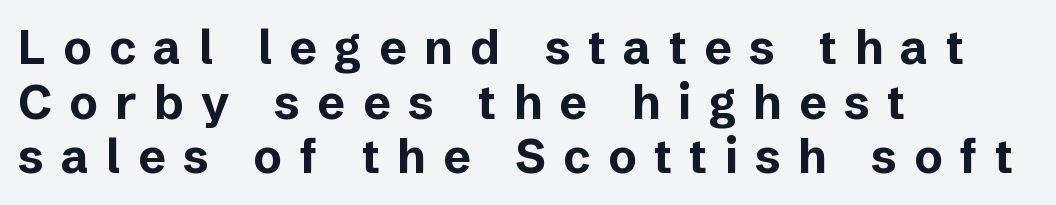
Q: Is the text bold? A: Yes.
Q: Is the text italic (slanted)? A: No, it is upright.
Q: Is the typeface a serif or a sans-serif typeface? A: Sans-serif.
Q: Is the text underlined? A: No.
Q: How is the paragraph aligned? A: Left-aligned.
Q: Is the spacing between letters normal or unusually wide? A: Unusually wide.
Q: Width (condensed, normal, or wide)? A: Normal.
Q: Stroke contrast? A: Low.
Q: x-height? A: Medium.
Q: Monospaced? A: No.
